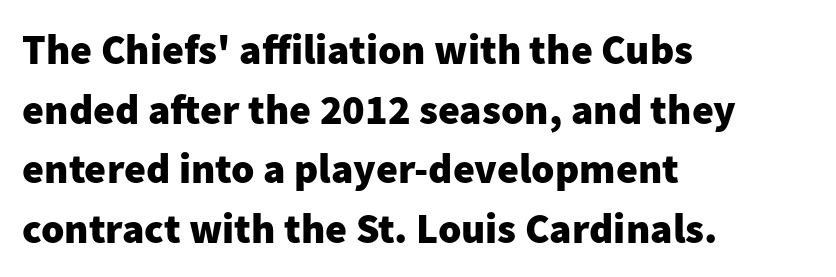
{"serif": "no", "italic": "no", "bold": "yes", "weight": "heavy", "width": "normal", "stroke_contrast": "low", "x_height": "medium", "monospaced": "no", "underline": "no", "align": "left", "line_spacing": "normal", "line_spacing_ratio": 1.42, "letter_spacing": "normal", "letter_spacing_em": 0.0, "glyph_px": 42}
